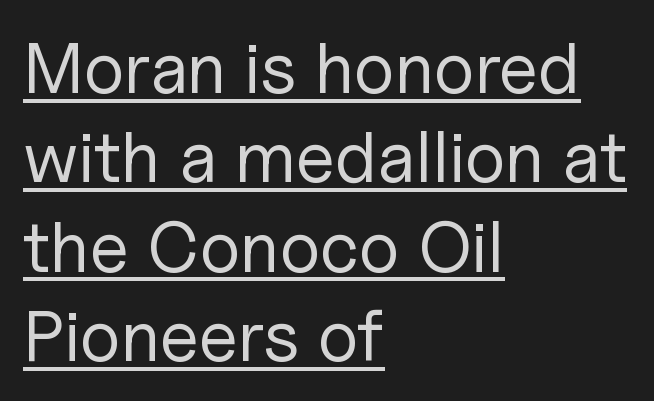
Q: Is the text bold? A: No.
Q: Is the text italic (slanted)? A: No, it is upright.
Q: Is the typeface a serif or a sans-serif typeface? A: Sans-serif.
Q: Is the text underlined? A: Yes.
Q: How is the paragraph aligned? A: Left-aligned.
Q: Is the spacing between letters normal or unusually wide? A: Normal.
Q: Width (condensed, normal, or wide)? A: Normal.
Q: Stroke contrast? A: Low.
Q: x-height? A: Medium.
Q: Monospaced? A: No.
